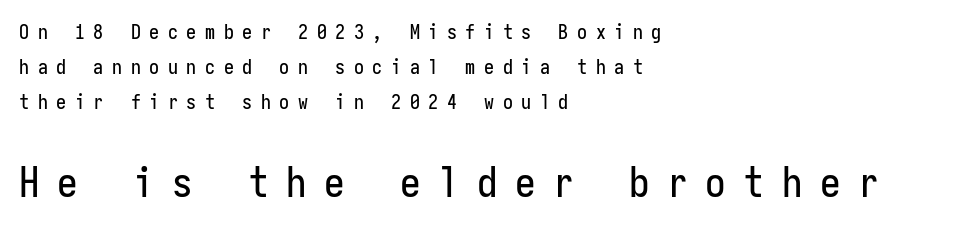
The image shows 41 px condensed sans-serif type, upright, monospaced; set left-aligned, line spacing 1.75x, unusually wide letter spacing (+0.43 em), not underlined; the second (bottom) block is 2.05x larger; low stroke contrast and a medium x-height.
